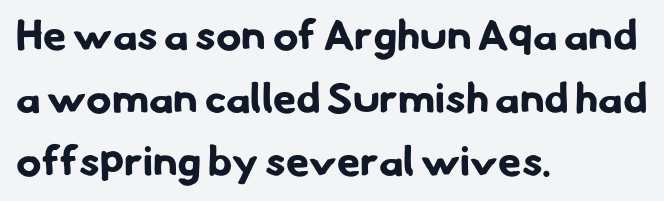
The image shows 42 px bold sans-serif type; set left-aligned, normal line spacing (1.5x), normal letter spacing, not underlined; low stroke contrast and a small x-height.
